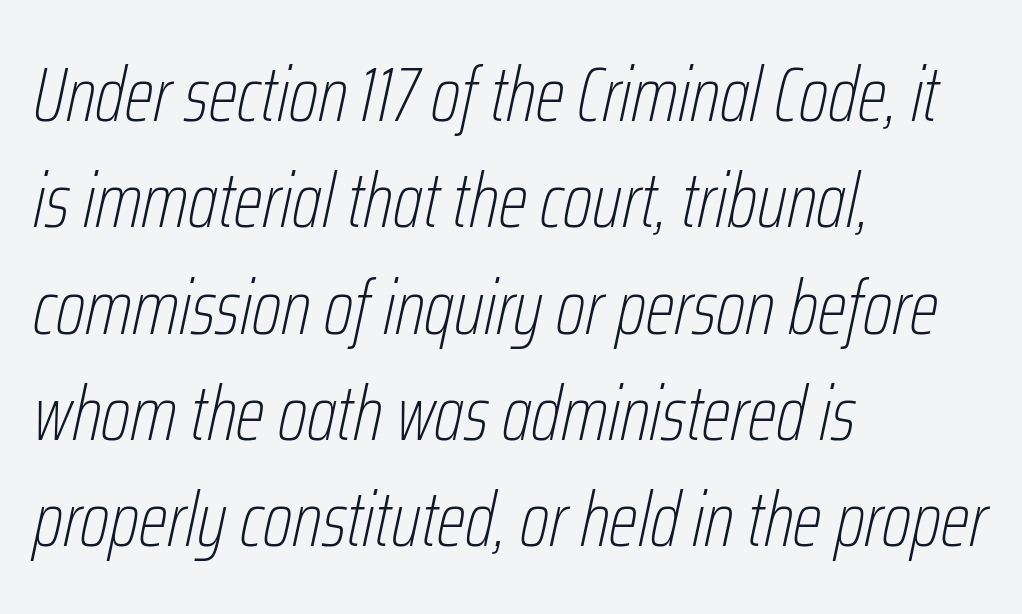
The image shows 77 px thin, condensed type, italic (leaning right); set left-aligned, normal line spacing (1.38x), normal letter spacing, not underlined; low stroke contrast and a medium x-height.
